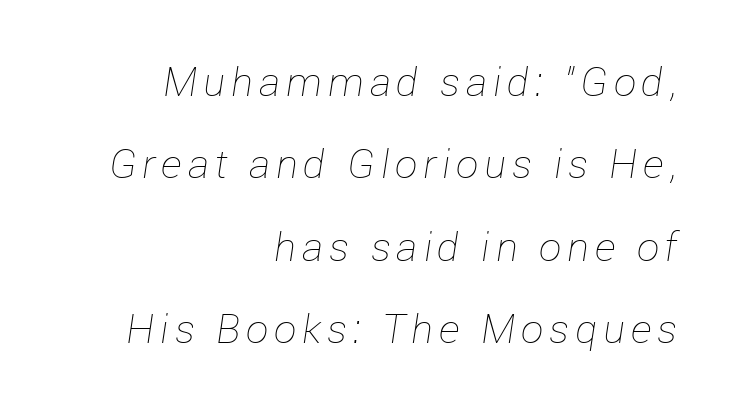
Q: Is the text bold? A: No.
Q: Is the text italic (slanted)? A: Yes, it leans right by about 12 degrees.
Q: Is the text underlined? A: No.
Q: How is the paragraph aligned? A: Right-aligned.
Q: Is the spacing between lines tight, normal or loose? A: Loose.
Q: Width (condensed, normal, or wide)? A: Normal.
Q: Stroke contrast? A: Low.
Q: x-height? A: Medium.
Q: Monospaced? A: No.
